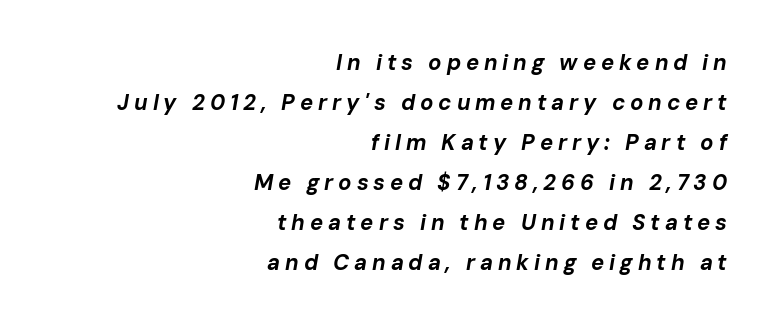
Underlining? Definitely not there. Tracking value appears strongly positive — letters spread wide. Which margin do the lines hug? The right one — the left edge is uneven. The face used here has a pronounced slope to its letters. Chunky letters — that's bold for sure.
